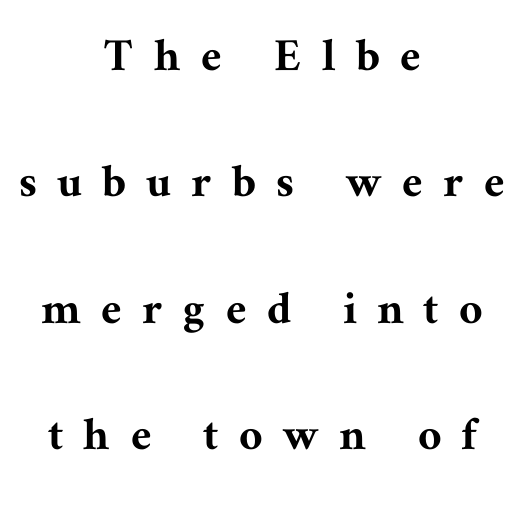
The image shows 51 px serif type, upright; set centered, loose line spacing (2.48x), unusually wide letter spacing (+0.42 em), not underlined; medium stroke contrast and a medium x-height.
